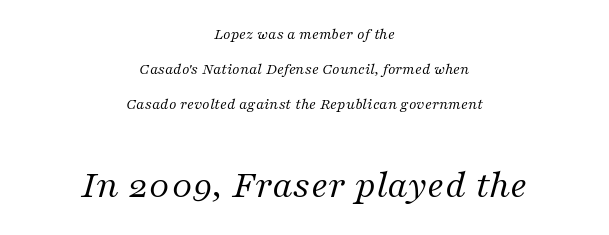
{"serif": "yes", "italic": "yes", "lean": "right", "slant_degrees": 16, "bold": "no", "weight": "regular", "width": "normal", "stroke_contrast": "medium", "x_height": "medium", "monospaced": "no", "underline": "no", "align": "center", "line_spacing": "loose", "line_spacing_ratio": 2.19, "letter_spacing": "normal", "letter_spacing_em": 0.0, "larger_block": "second", "size_ratio": 2.5, "glyph_px": 40}
